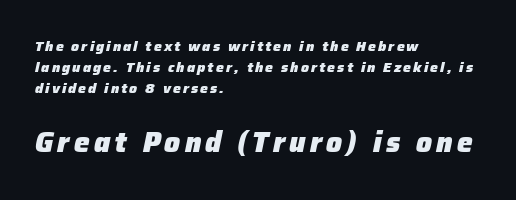
{"italic": "yes", "lean": "right", "slant_degrees": 12, "bold": "yes", "weight": "heavy", "width": "normal", "stroke_contrast": "low", "x_height": "medium", "monospaced": "no", "underline": "no", "align": "left", "line_spacing": "normal", "line_spacing_ratio": 1.49, "larger_block": "second", "size_ratio": 2.0, "glyph_px": 28}
